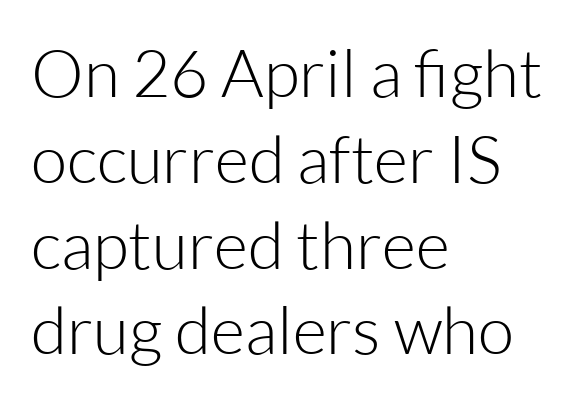
{"serif": "no", "italic": "no", "bold": "no", "weight": "light", "width": "normal", "stroke_contrast": "low", "x_height": "medium", "monospaced": "no", "underline": "no", "align": "left", "line_spacing": "normal", "line_spacing_ratio": 1.3, "letter_spacing": "normal", "letter_spacing_em": 0.0, "glyph_px": 66}
